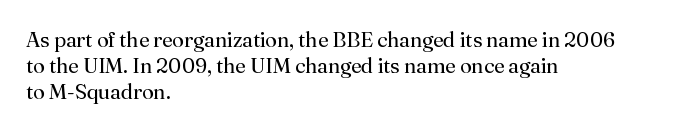
Q: Is the text bold? A: No.
Q: Is the text italic (slanted)? A: No, it is upright.
Q: Is the text underlined? A: No.
Q: How is the paragraph aligned? A: Left-aligned.
Q: Is the spacing between letters normal or unusually wide? A: Normal.
